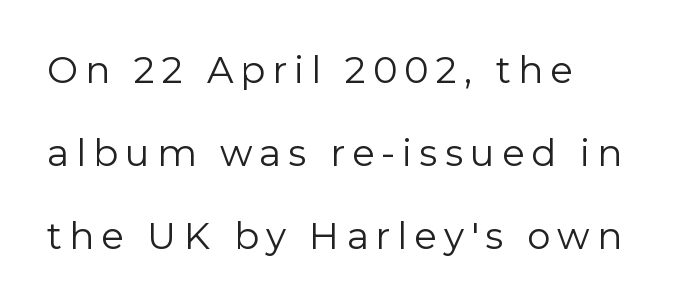
Q: Is the text bold? A: No.
Q: Is the text italic (slanted)? A: No, it is upright.
Q: Is the typeface a serif or a sans-serif typeface? A: Sans-serif.
Q: Is the text underlined? A: No.
Q: How is the paragraph aligned? A: Left-aligned.
Q: Is the spacing between lines tight, normal or loose? A: Loose.
Q: Width (condensed, normal, or wide)? A: Normal.
Q: Stroke contrast? A: Low.
Q: x-height? A: Medium.
Q: Monospaced? A: No.
